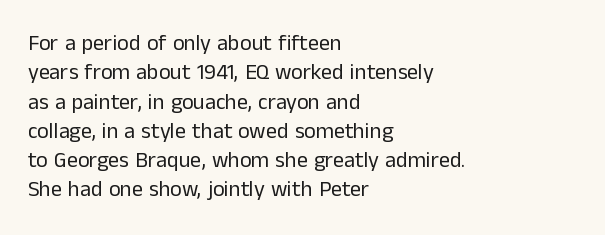
{"italic": "no", "bold": "no", "underline": "no", "align": "left", "line_spacing": "normal", "line_spacing_ratio": 1.33, "letter_spacing": "normal", "letter_spacing_em": 0.0, "glyph_px": 22}
